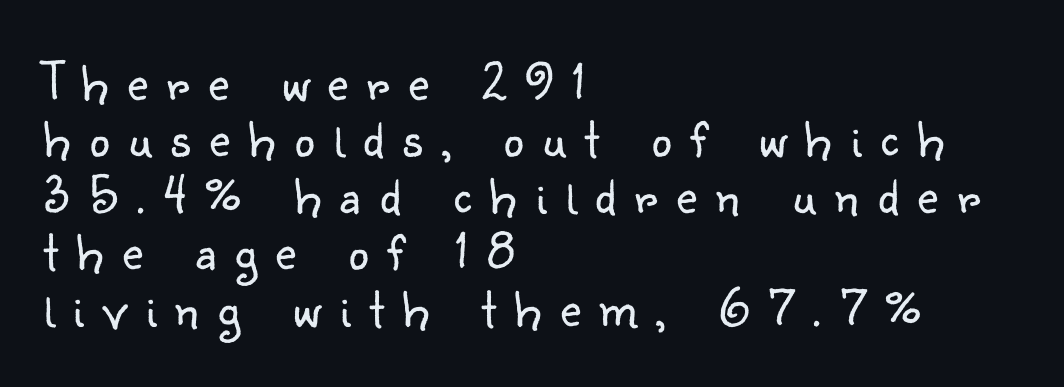
{"serif": "no", "italic": "no", "bold": "no", "weight": "light", "width": "normal", "stroke_contrast": "low", "x_height": "small", "monospaced": "no", "underline": "no", "align": "left", "line_spacing": "tight", "line_spacing_ratio": 0.99, "letter_spacing": "wide", "letter_spacing_em": 0.33, "glyph_px": 57}
